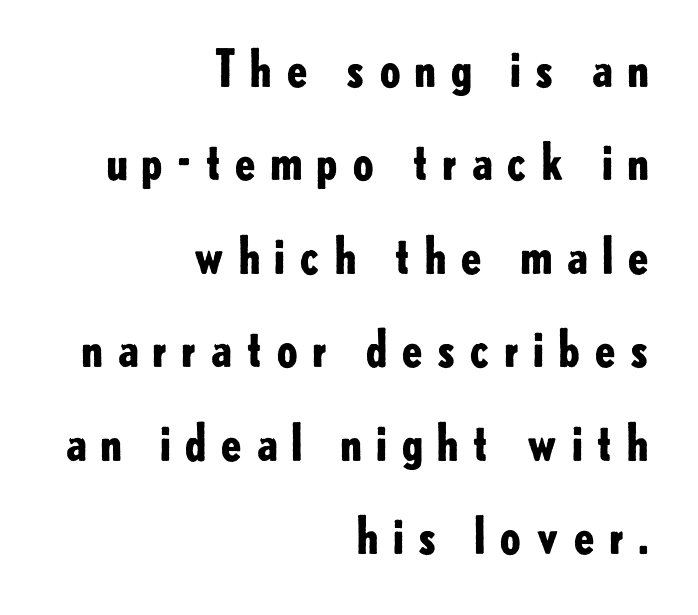
{"serif": "no", "italic": "no", "bold": "yes", "weight": "bold", "width": "normal", "stroke_contrast": "low", "x_height": "small", "monospaced": "no", "underline": "no", "align": "right", "line_spacing_ratio": 1.87, "letter_spacing": "wide", "letter_spacing_em": 0.23, "glyph_px": 50}
